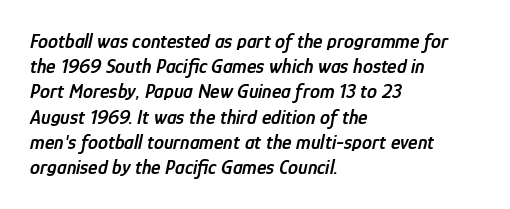
The image shows 20 px text type, italic (leaning right); set left-aligned, normal line spacing (1.26x), normal letter spacing, not underlined.
